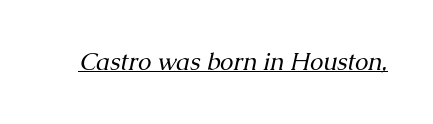
The image shows 24 px text type, italic (leaning right); set normal letter spacing, underlined.
